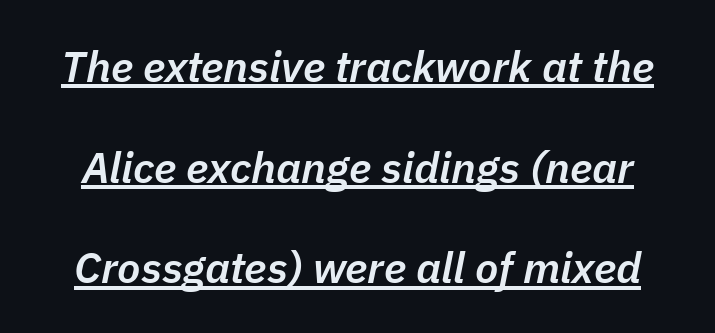
The text carries the slant typical of an italic or oblique font. What decoration does the sample have? An underline. Students, this is semibold: more ink than regular, less than bold. Summary of vertical rhythm: relaxed, with wide interline spacing. The letters advance in unequal steps, a hallmark of proportional type. The tracking reads as untouched default to a designer's eye.
